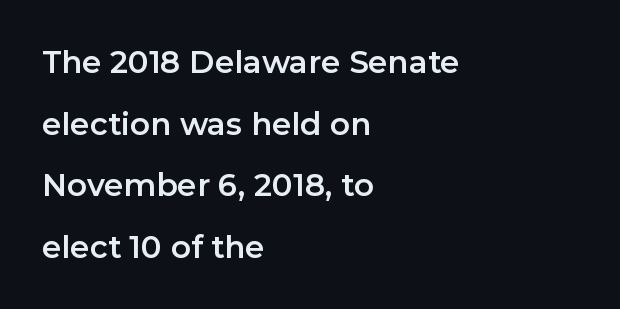
Q: Is the text italic (slanted)? A: No, it is upright.
Q: Is the typeface a serif or a sans-serif typeface? A: Sans-serif.
Q: Is the text underlined? A: No.
Q: How is the paragraph aligned? A: Left-aligned.
Q: Is the spacing between letters normal or unusually wide? A: Normal.
Q: Is the spacing between lines tight, normal or loose? A: Loose.
Q: Width (condensed, normal, or wide)? A: Normal.
Q: Stroke contrast? A: Low.
Q: x-height? A: Medium.
Q: Monospaced? A: No.
